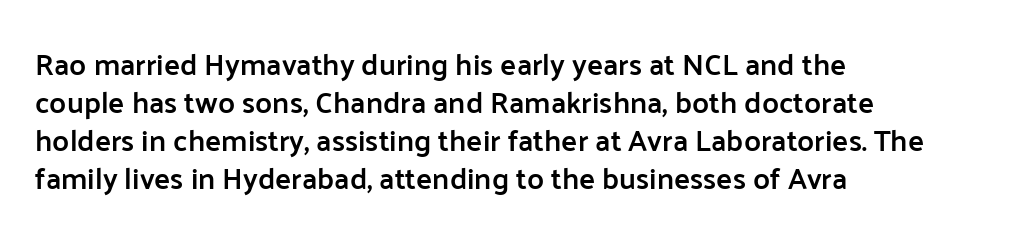
The image shows 30 px semibold sans-serif type, upright; set left-aligned, normal line spacing (1.27x), normal letter spacing, not underlined; low stroke contrast and a medium x-height.
